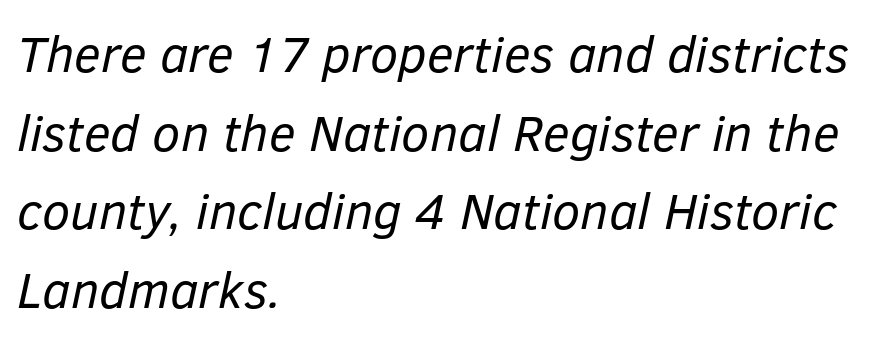
The image shows 51 px regular-weight type, italic (leaning right); set left-aligned, normal line spacing (1.54x), normal letter spacing, not underlined; low stroke contrast and a medium x-height.
